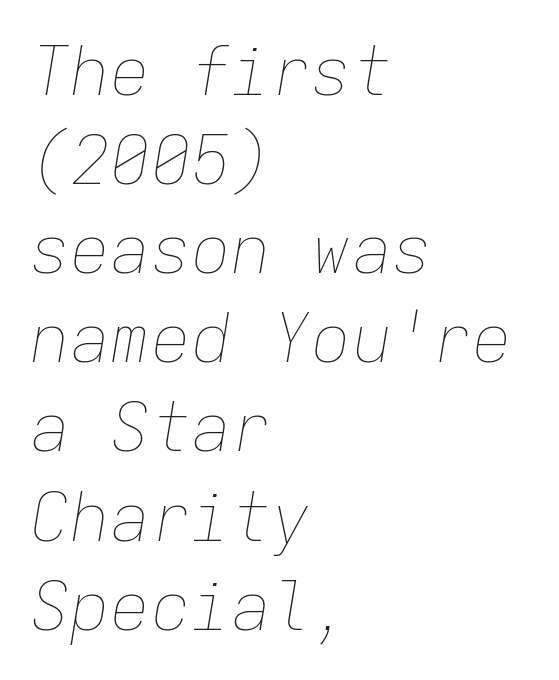
{"italic": "yes", "lean": "right", "slant_degrees": 9, "bold": "no", "weight": "thin", "width": "normal", "stroke_contrast": "low", "x_height": "medium", "monospaced": "yes", "underline": "no", "align": "left", "line_spacing": "normal", "line_spacing_ratio": 1.33, "letter_spacing": "normal", "letter_spacing_em": 0.0, "glyph_px": 67}
